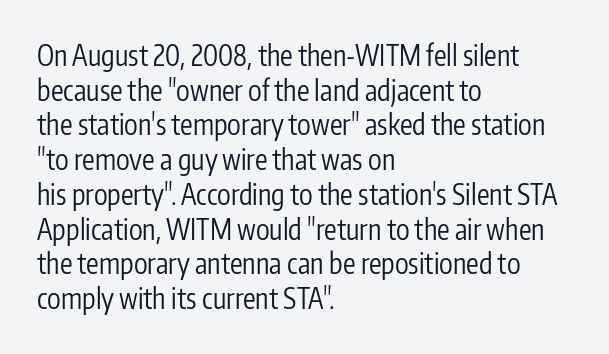
Q: Is the text bold? A: No.
Q: Is the text italic (slanted)? A: No, it is upright.
Q: Is the typeface a serif or a sans-serif typeface? A: Sans-serif.
Q: Is the text underlined? A: No.
Q: How is the paragraph aligned? A: Left-aligned.
Q: Is the spacing between letters normal or unusually wide? A: Normal.
Q: Width (condensed, normal, or wide)? A: Condensed.
Q: Stroke contrast? A: Low.
Q: x-height? A: Medium.
Q: Monospaced? A: No.
